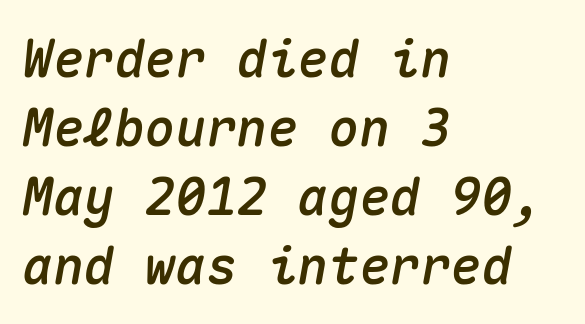
{"italic": "yes", "lean": "right", "slant_degrees": 10, "width": "normal", "stroke_contrast": "medium", "x_height": "medium", "monospaced": "yes", "underline": "no", "align": "left", "line_spacing": "normal", "line_spacing_ratio": 1.35, "letter_spacing": "normal", "letter_spacing_em": 0.0, "glyph_px": 51}
